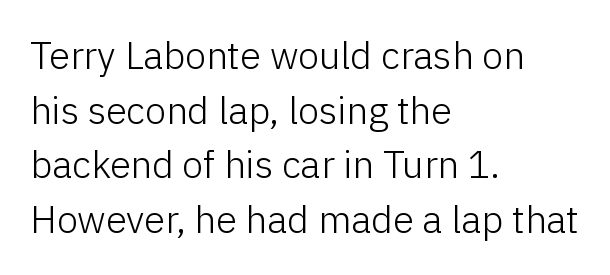
Q: Is the text bold? A: No.
Q: Is the text italic (slanted)? A: No, it is upright.
Q: Is the typeface a serif or a sans-serif typeface? A: Sans-serif.
Q: Is the text underlined? A: No.
Q: How is the paragraph aligned? A: Left-aligned.
Q: Is the spacing between letters normal or unusually wide? A: Normal.
Q: Is the spacing between lines tight, normal or loose? A: Normal.
Q: Width (condensed, normal, or wide)? A: Normal.
Q: Stroke contrast? A: Low.
Q: x-height? A: Medium.
Q: Monospaced? A: No.
